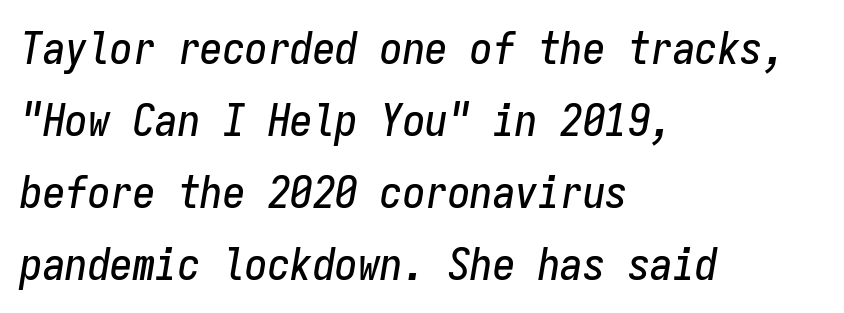
{"italic": "yes", "lean": "right", "slant_degrees": 9, "width": "condensed", "stroke_contrast": "low", "x_height": "medium", "monospaced": "yes", "underline": "no", "align": "left", "line_spacing": "normal", "line_spacing_ratio": 1.6, "letter_spacing": "normal", "letter_spacing_em": 0.0, "glyph_px": 45}
